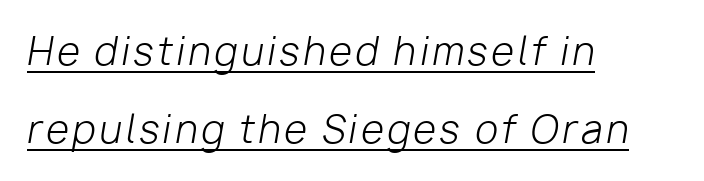
{"italic": "yes", "lean": "right", "slant_degrees": 10, "bold": "no", "weight": "light", "width": "normal", "stroke_contrast": "low", "x_height": "medium", "monospaced": "no", "underline": "yes", "align": "left", "line_spacing": "loose", "line_spacing_ratio": 2.11, "glyph_px": 37}
